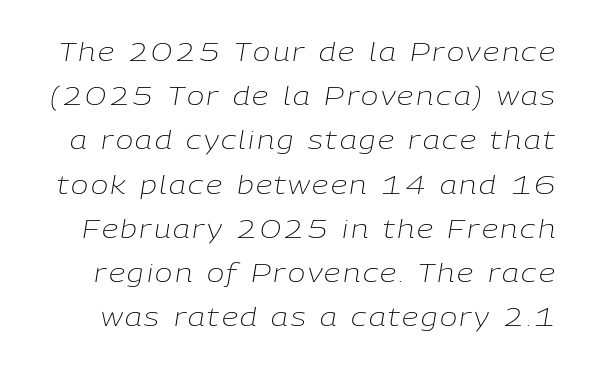
Q: Is the text bold? A: No.
Q: Is the text italic (slanted)? A: Yes, it leans right by about 9 degrees.
Q: Is the text underlined? A: No.
Q: Is the spacing between lines tight, normal or loose? A: Normal.
